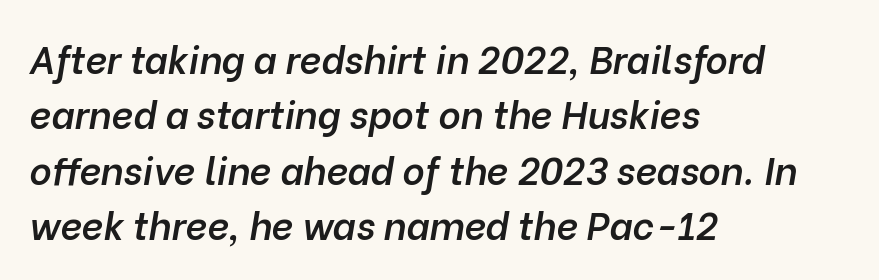
Q: Is the text bold? A: Semi-bold.
Q: Is the text italic (slanted)? A: Yes, it leans right by about 10 degrees.
Q: Is the text underlined? A: No.
Q: How is the paragraph aligned? A: Left-aligned.
Q: Is the spacing between letters normal or unusually wide? A: Normal.
Q: Is the spacing between lines tight, normal or loose? A: Normal.
Q: Width (condensed, normal, or wide)? A: Normal.
Q: Stroke contrast? A: Low.
Q: x-height? A: Medium.
Q: Monospaced? A: No.
